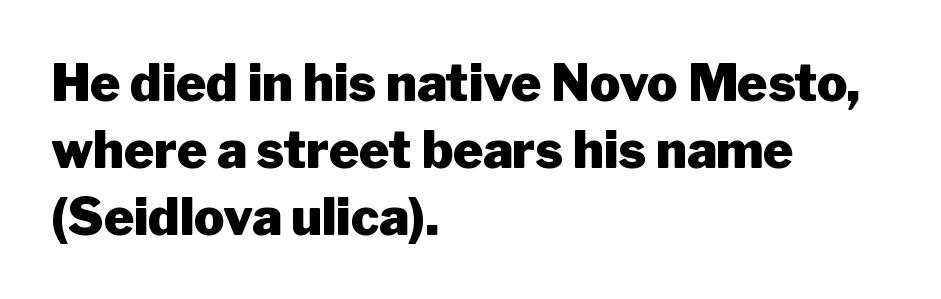
{"serif": "no", "italic": "no", "bold": "yes", "weight": "heavy", "width": "normal", "stroke_contrast": "low", "x_height": "medium", "monospaced": "no", "underline": "no", "align": "left", "line_spacing": "normal", "line_spacing_ratio": 1.31, "letter_spacing": "normal", "letter_spacing_em": 0.0, "glyph_px": 51}
